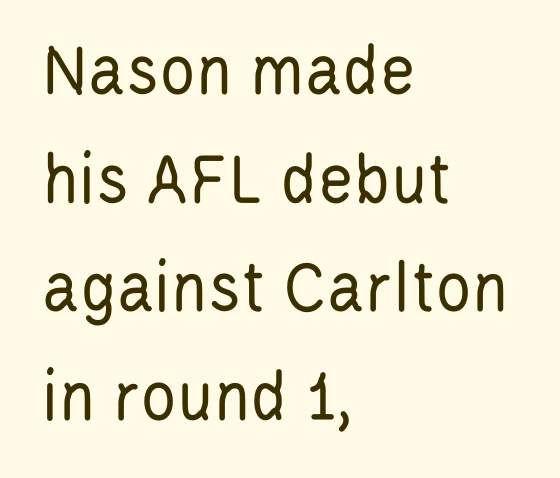
Q: Is the text bold? A: No.
Q: Is the text italic (slanted)? A: No, it is upright.
Q: Is the typeface a serif or a sans-serif typeface? A: Sans-serif.
Q: Is the text underlined? A: No.
Q: How is the paragraph aligned? A: Left-aligned.
Q: Is the spacing between letters normal or unusually wide? A: Normal.
Q: Is the spacing between lines tight, normal or loose? A: Normal.
Q: Width (condensed, normal, or wide)? A: Condensed.
Q: Stroke contrast? A: Low.
Q: x-height? A: Large.
Q: Monospaced? A: No.
